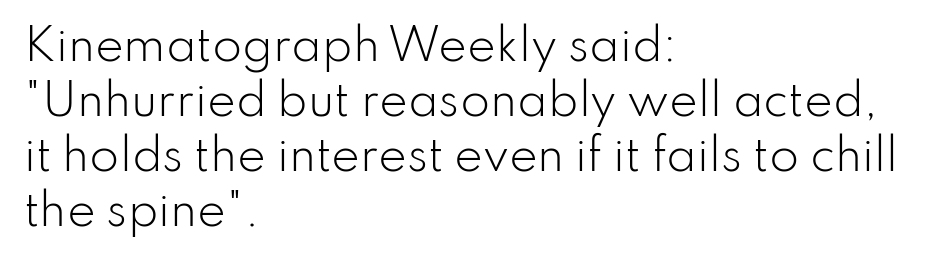
{"serif": "no", "italic": "no", "bold": "no", "weight": "light", "width": "normal", "stroke_contrast": "low", "x_height": "small", "monospaced": "no", "underline": "no", "align": "left", "line_spacing": "normal", "line_spacing_ratio": 1.28, "letter_spacing": "normal", "letter_spacing_em": 0.0, "glyph_px": 43}
